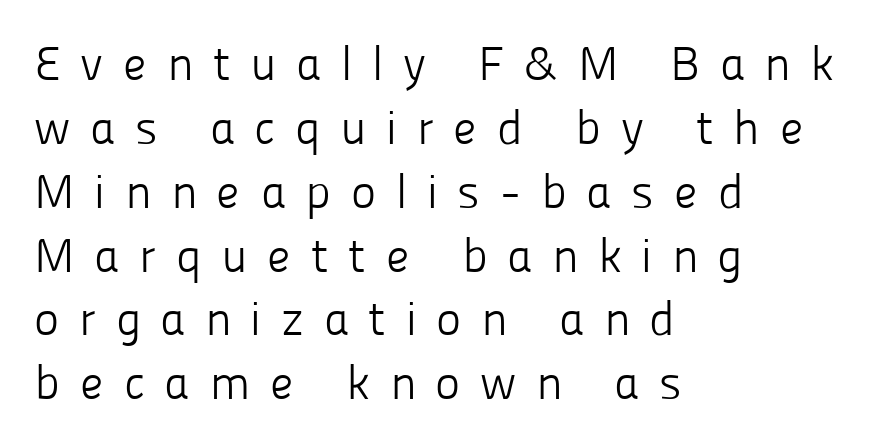
Q: Is the text bold? A: No.
Q: Is the text italic (slanted)? A: No, it is upright.
Q: Is the typeface a serif or a sans-serif typeface? A: Sans-serif.
Q: Is the text underlined? A: No.
Q: How is the paragraph aligned? A: Left-aligned.
Q: Is the spacing between letters normal or unusually wide? A: Unusually wide.
Q: Is the spacing between lines tight, normal or loose? A: Normal.
Q: Width (condensed, normal, or wide)? A: Normal.
Q: Stroke contrast? A: Low.
Q: x-height? A: Medium.
Q: Monospaced? A: No.
